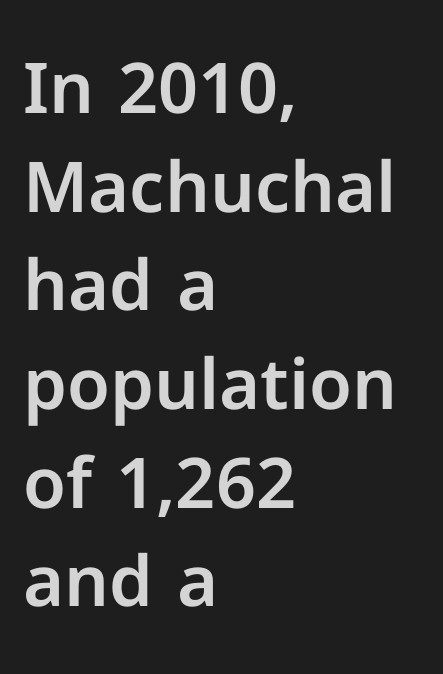
Is the block centered? No — it sits flush against the left margin. Regular leading. Vertical strokes here are truly vertical. This rendering leaves character spacing at its baseline value.
